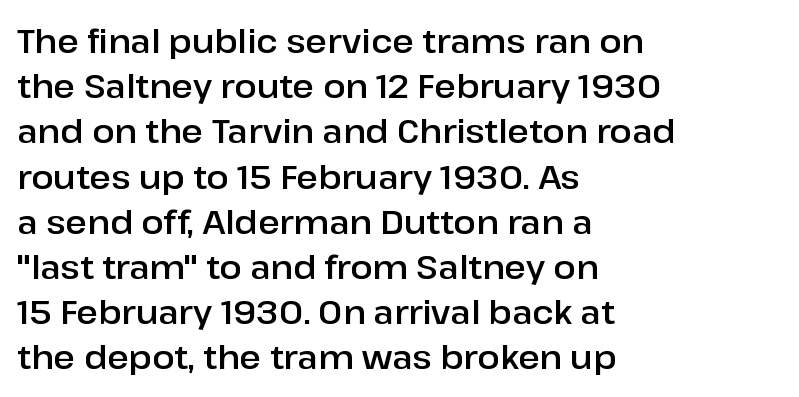
{"serif": "no", "italic": "no", "width": "normal", "stroke_contrast": "low", "x_height": "medium", "monospaced": "no", "underline": "no", "align": "left", "line_spacing": "normal", "line_spacing_ratio": 1.37, "letter_spacing": "normal", "letter_spacing_em": 0.0, "glyph_px": 33}
